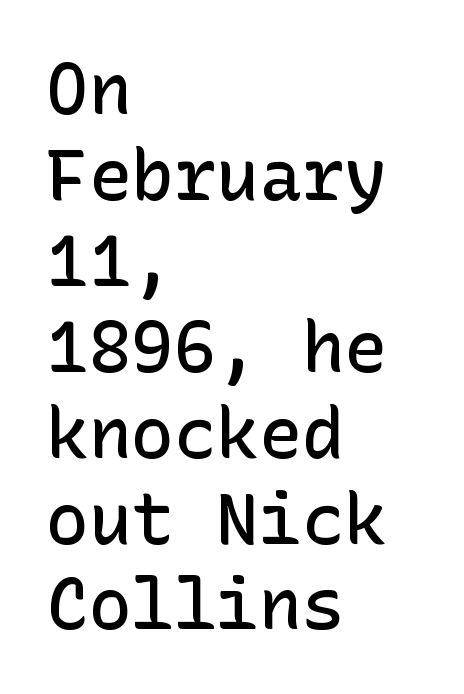
{"serif": "no", "italic": "no", "bold": "semi", "weight": "semibold", "width": "normal", "stroke_contrast": "low", "x_height": "medium", "underline": "no", "align": "left", "line_spacing_ratio": 1.21, "letter_spacing": "normal", "letter_spacing_em": 0.0, "glyph_px": 71}
